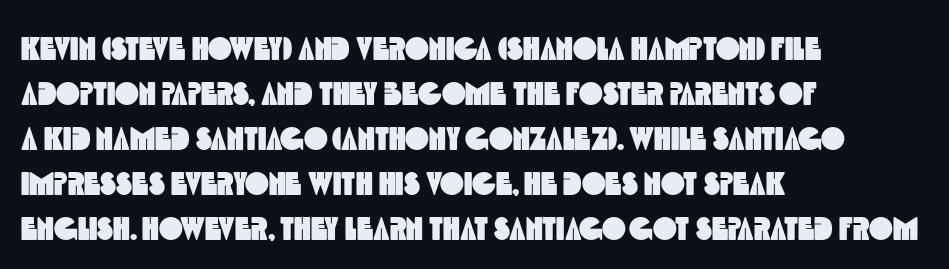
The image shows 32 px condensed sans-serif type; set left-aligned, normal line spacing (1.41x), normal letter spacing, not underlined; a large x-height.
